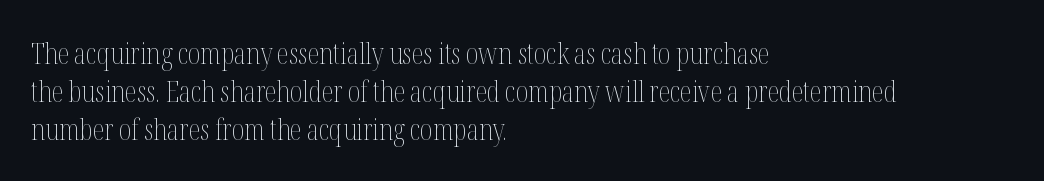
The image shows 30 px thin, condensed type, upright; set left-aligned, normal line spacing (1.27x), normal letter spacing, not underlined; medium stroke contrast and a medium x-height.
